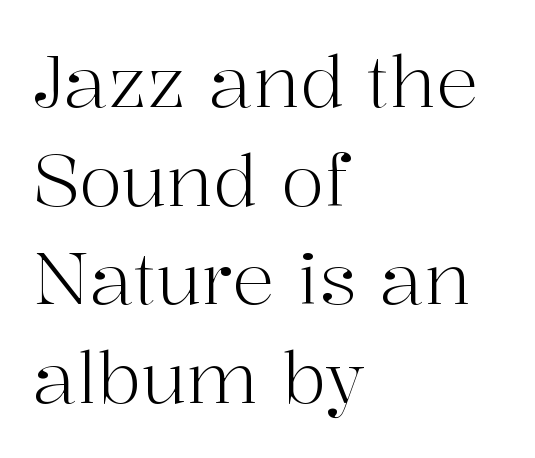
Typographically, this falls in the serif category. Lines of text with bare space underneath. Bold? No — there's no thickening of the strokes. The specimen reads as upright at a glance.
